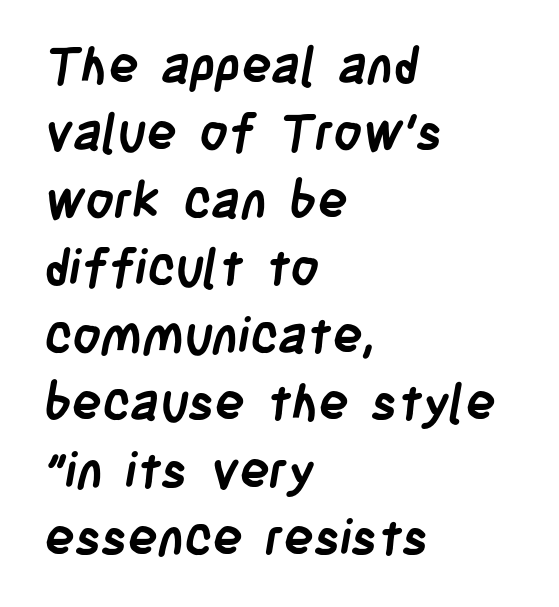
I'd describe the lettering as bold — thick and assertive. These lines stack with their left ends in a neat column. Examine the stroke ends and you'll find no serifs. The string is rendered with underlining switched off.
